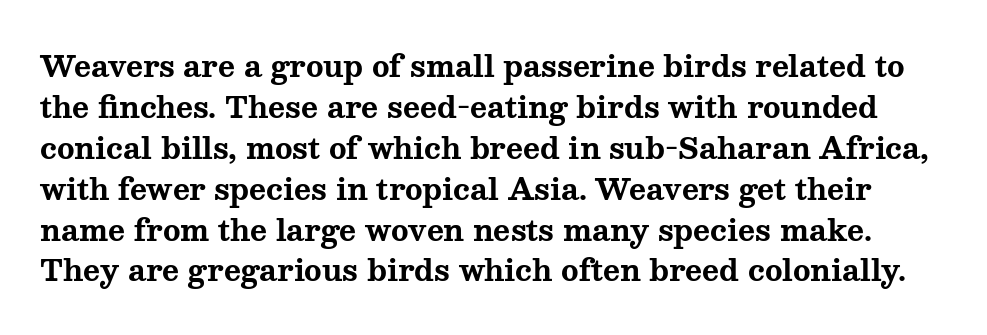
Q: Is the text bold? A: Yes.
Q: Is the text italic (slanted)? A: No, it is upright.
Q: Is the typeface a serif or a sans-serif typeface? A: Serif.
Q: Is the text underlined? A: No.
Q: Is the spacing between letters normal or unusually wide? A: Normal.
Q: Is the spacing between lines tight, normal or loose? A: Normal.
Q: Width (condensed, normal, or wide)? A: Wide.
Q: Stroke contrast? A: Medium.
Q: x-height? A: Medium.
Q: Monospaced? A: No.
